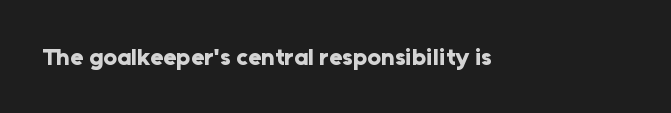
Q: Is the text bold? A: Yes.
Q: Is the text italic (slanted)? A: No, it is upright.
Q: Is the text underlined? A: No.
Q: Is the spacing between letters normal or unusually wide? A: Normal.
